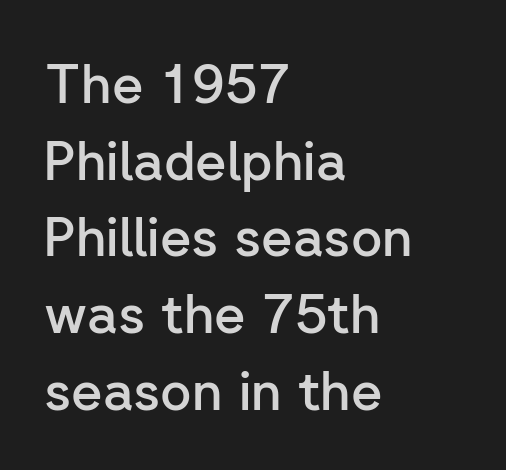
Q: Is the text bold? A: Semi-bold.
Q: Is the text italic (slanted)? A: No, it is upright.
Q: Is the typeface a serif or a sans-serif typeface? A: Sans-serif.
Q: Is the text underlined? A: No.
Q: How is the paragraph aligned? A: Left-aligned.
Q: Is the spacing between letters normal or unusually wide? A: Normal.
Q: Is the spacing between lines tight, normal or loose? A: Normal.
Q: Width (condensed, normal, or wide)? A: Normal.
Q: Stroke contrast? A: Low.
Q: x-height? A: Medium.
Q: Monospaced? A: No.
